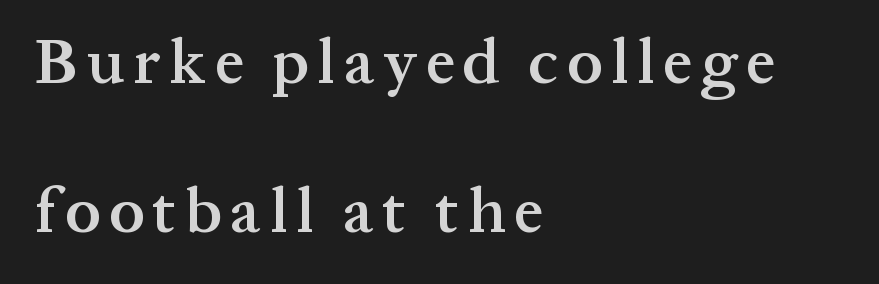
{"serif": "yes", "italic": "no", "bold": "semi", "weight": "semibold", "width": "normal", "stroke_contrast": "medium", "x_height": "medium", "monospaced": "no", "underline": "no", "align": "left", "line_spacing": "loose", "line_spacing_ratio": 2.37, "glyph_px": 63}
